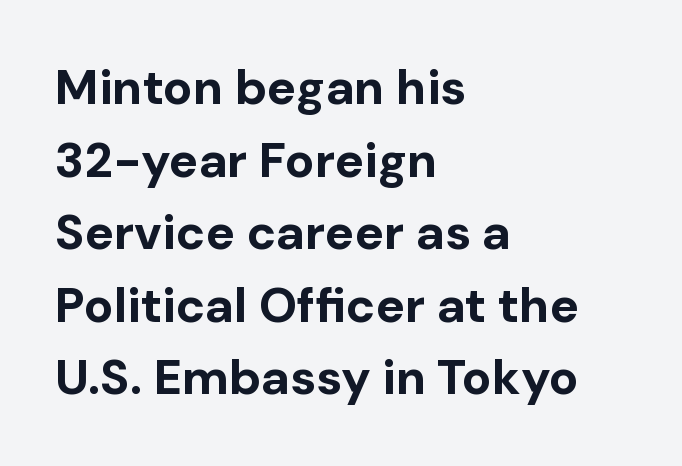
Q: Is the text bold? A: Yes.
Q: Is the text italic (slanted)? A: No, it is upright.
Q: Is the typeface a serif or a sans-serif typeface? A: Sans-serif.
Q: Is the text underlined? A: No.
Q: How is the paragraph aligned? A: Left-aligned.
Q: Is the spacing between letters normal or unusually wide? A: Normal.
Q: Is the spacing between lines tight, normal or loose? A: Normal.
Q: Width (condensed, normal, or wide)? A: Normal.
Q: Stroke contrast? A: Low.
Q: x-height? A: Medium.
Q: Monospaced? A: No.
